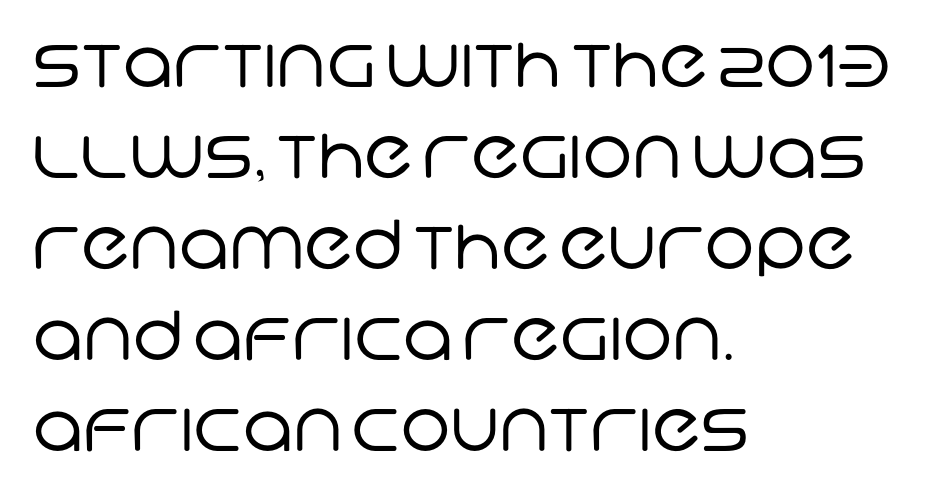
The image shows 68 px regular-weight sans-serif type; set left-aligned, normal line spacing (1.34x), normal letter spacing, not underlined; low stroke contrast and a large x-height.
